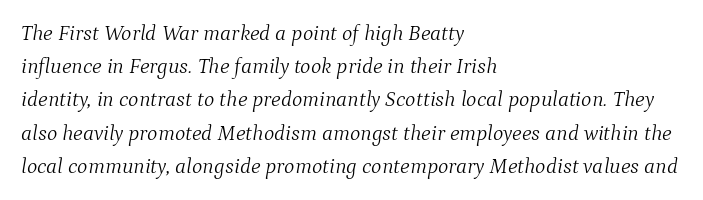
{"italic": "yes", "lean": "right", "slant_degrees": 9, "bold": "no", "underline": "no", "align": "left", "line_spacing": "normal", "line_spacing_ratio": 1.51, "letter_spacing": "normal", "letter_spacing_em": 0.0, "glyph_px": 22}
